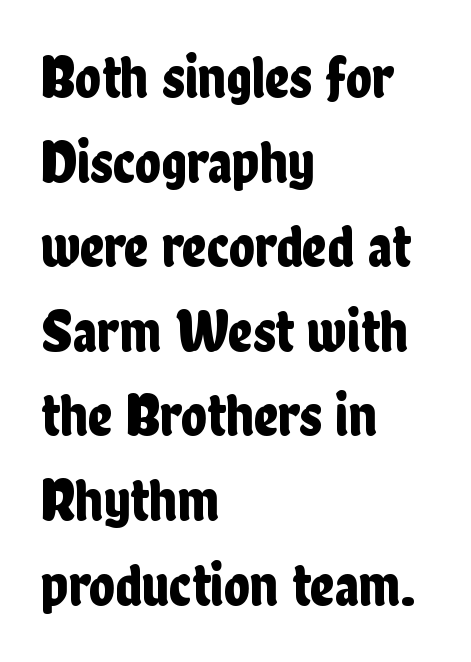
The image shows 60 px condensed sans-serif type, upright; set left-aligned, normal line spacing (1.41x), normal letter spacing, not underlined; low stroke contrast and a medium x-height.
